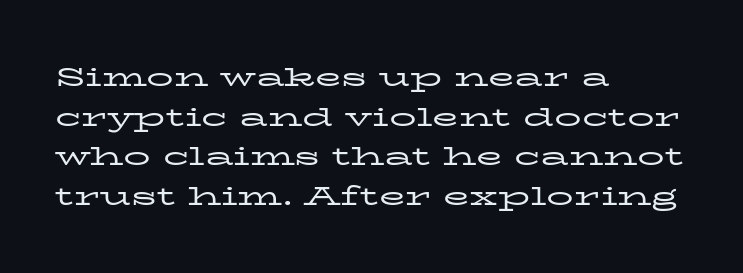
Q: Is the text bold? A: No.
Q: Is the text italic (slanted)? A: No, it is upright.
Q: Is the text underlined? A: No.
Q: How is the paragraph aligned? A: Left-aligned.
Q: Is the spacing between letters normal or unusually wide? A: Normal.
Q: Is the spacing between lines tight, normal or loose? A: Normal.
